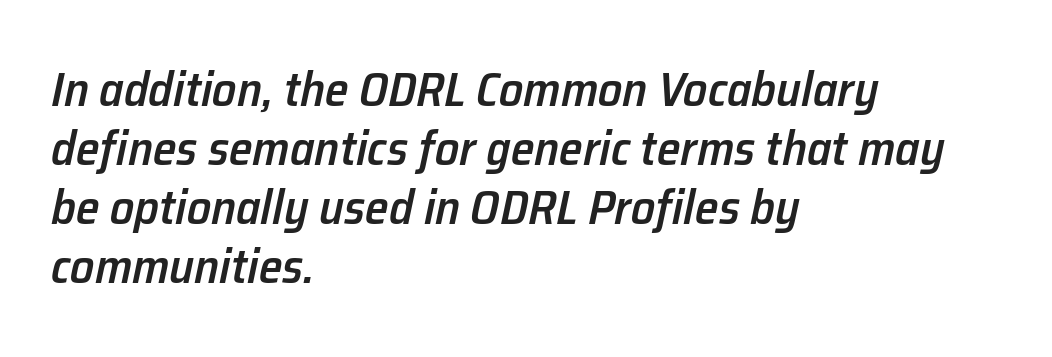
These lines are rendered in a variable-pitch font. Underlining? Definitely not there. Yep, that's italic — everything's leaning. Emphasis by weight is partial: semibold. This sample uses plain, unmodified letter spacing.
